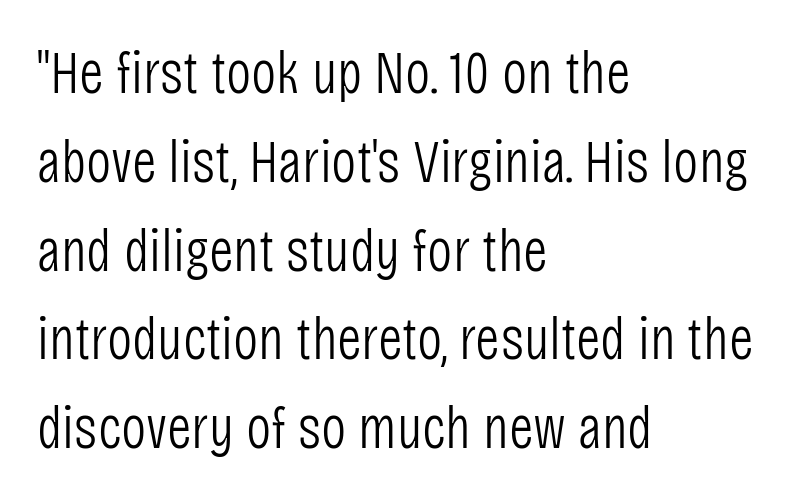
Q: Is the text bold? A: No.
Q: Is the text italic (slanted)? A: No, it is upright.
Q: Is the typeface a serif or a sans-serif typeface? A: Sans-serif.
Q: Is the text underlined? A: No.
Q: How is the paragraph aligned? A: Left-aligned.
Q: Is the spacing between letters normal or unusually wide? A: Normal.
Q: Is the spacing between lines tight, normal or loose? A: Normal.
Q: Width (condensed, normal, or wide)? A: Condensed.
Q: Stroke contrast? A: Low.
Q: x-height? A: Large.
Q: Monospaced? A: No.
